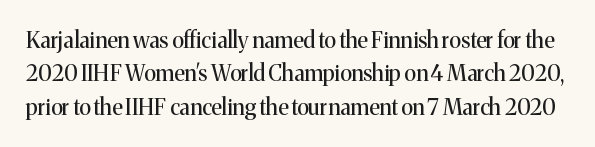
The image shows 22 px text type, upright; set normal line spacing (1.52x), normal letter spacing, not underlined.
